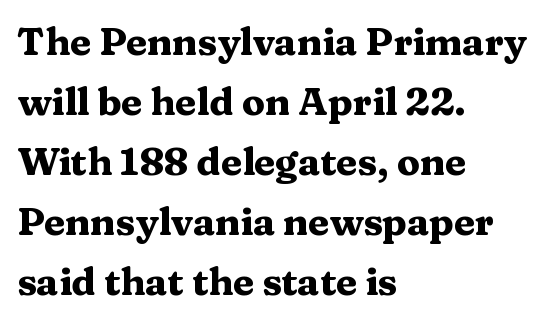
The letters are bold, with thick, heavy strokes. Every stem runs plumb, perpendicular to the baseline. Compared with typical body copy, the letter spacing here is the same. Compared with a centered layout, this one pins lines to the left instead. Each letter keeps its own natural width here, so spacing adapts to shape. The gap between lines stays unmarked.
